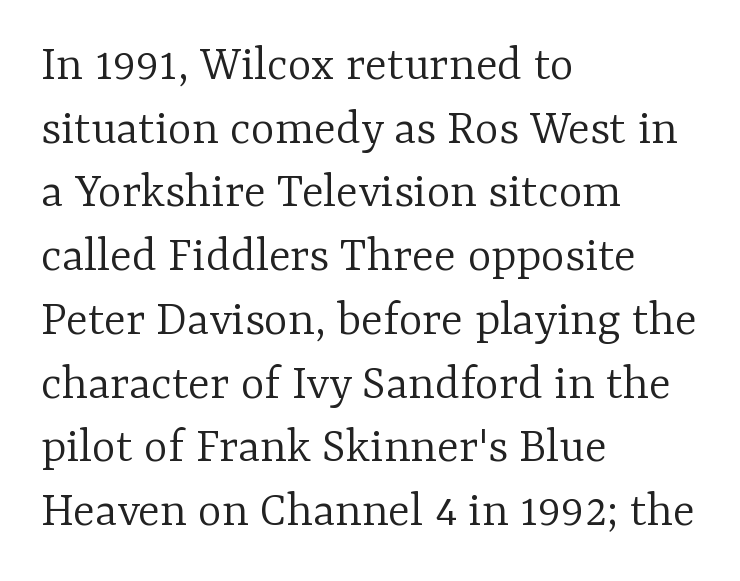
Weight: in the light-to-regular range. Each line starts at the same left margin while the right side varies. Look at the bottom of the vertical strokes: they flare into serifs here. Posture: straight, roman, zero tilt. Inter-character spacing is left at the font's built-in metrics. Clear beneath every line of the passage.
